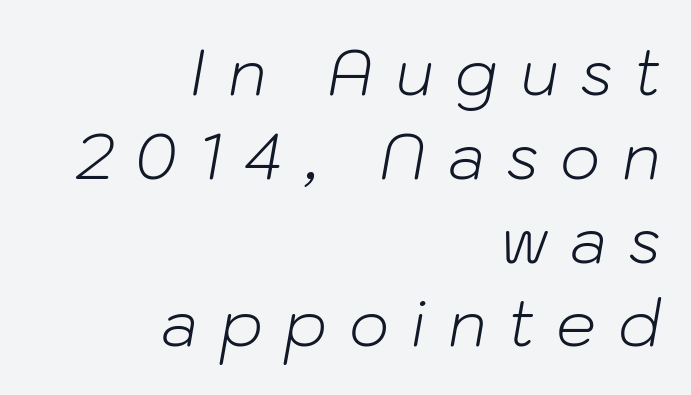
Q: Is the text bold? A: No.
Q: Is the text italic (slanted)? A: Yes, it leans right by about 10 degrees.
Q: Is the text underlined? A: No.
Q: How is the paragraph aligned? A: Right-aligned.
Q: Is the spacing between letters normal or unusually wide? A: Unusually wide.
Q: Is the spacing between lines tight, normal or loose? A: Normal.
Q: Width (condensed, normal, or wide)? A: Normal.
Q: Stroke contrast? A: Low.
Q: x-height? A: Medium.
Q: Monospaced? A: No.
